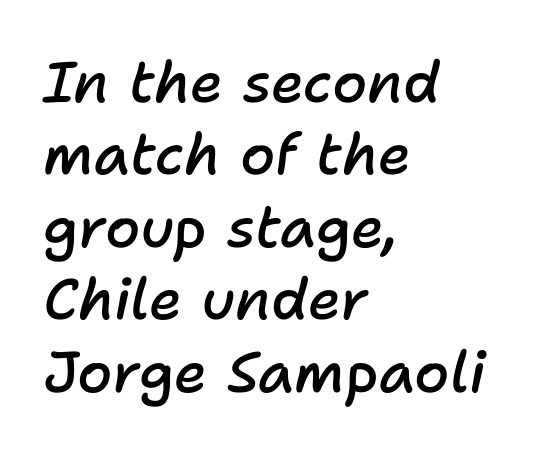
The image shows 57 px semibold type, italic (leaning right); set left-aligned, normal line spacing (1.27x), normal letter spacing, not underlined; low stroke contrast and a medium x-height.
